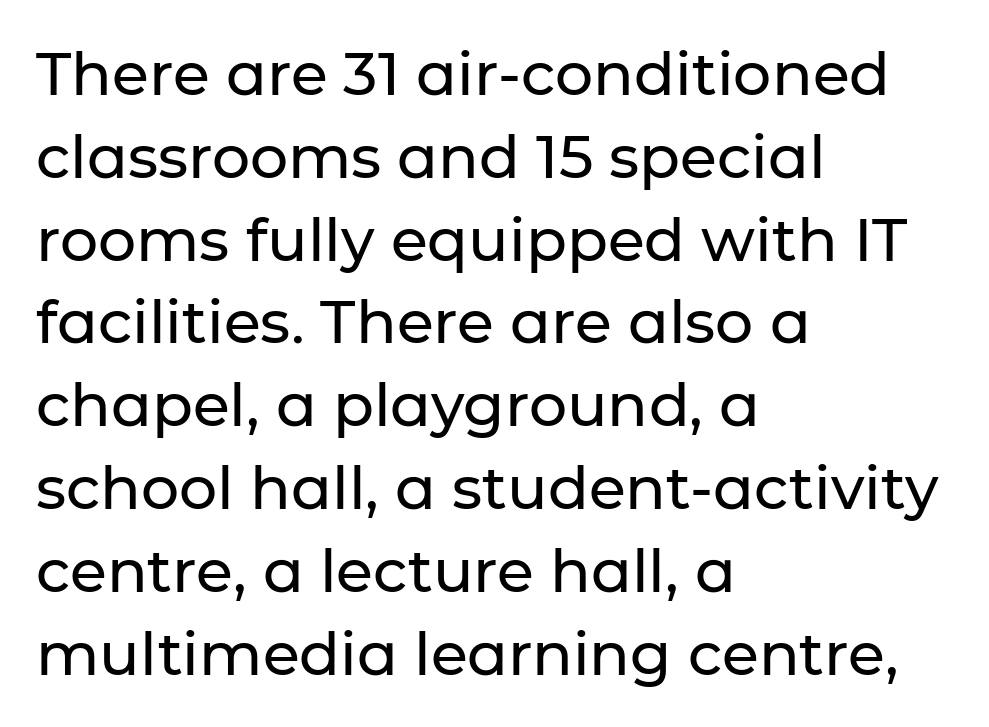
{"serif": "no", "italic": "no", "width": "normal", "stroke_contrast": "low", "x_height": "medium", "monospaced": "no", "underline": "no", "align": "left", "line_spacing": "normal", "line_spacing_ratio": 1.38, "letter_spacing": "normal", "letter_spacing_em": 0.0, "glyph_px": 60}
